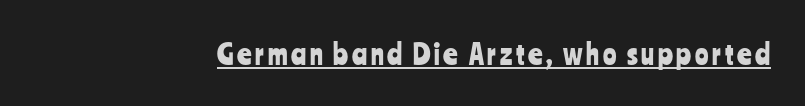
Varying glyph widths throughout — classic text-font behaviour. The lettering holds an erect, upright posture throughout. Does a line run under the words? Yes, clearly. Does the type have serifs? No, each stem ends abruptly.
